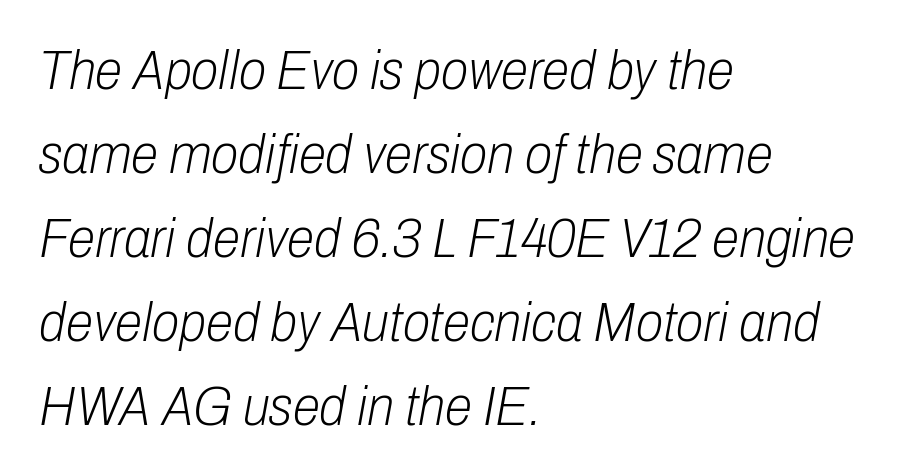
Q: Is the text bold? A: No.
Q: Is the text italic (slanted)? A: Yes, it leans right by about 10 degrees.
Q: Is the text underlined? A: No.
Q: How is the paragraph aligned? A: Left-aligned.
Q: Is the spacing between letters normal or unusually wide? A: Normal.
Q: Is the spacing between lines tight, normal or loose? A: Normal.
Q: Width (condensed, normal, or wide)? A: Condensed.
Q: Stroke contrast? A: Low.
Q: x-height? A: Medium.
Q: Monospaced? A: No.
